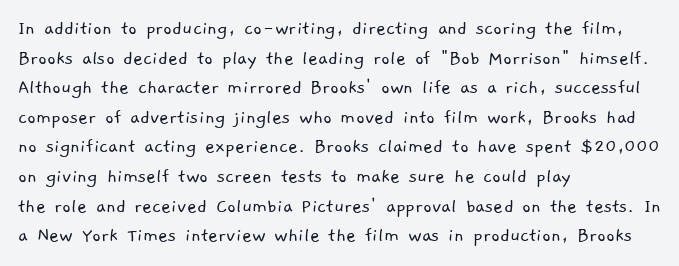
Q: Is the text bold? A: No.
Q: Is the text underlined? A: No.
Q: How is the paragraph aligned? A: Left-aligned.
Q: Is the spacing between letters normal or unusually wide? A: Normal.
Q: Is the spacing between lines tight, normal or loose? A: Normal.
